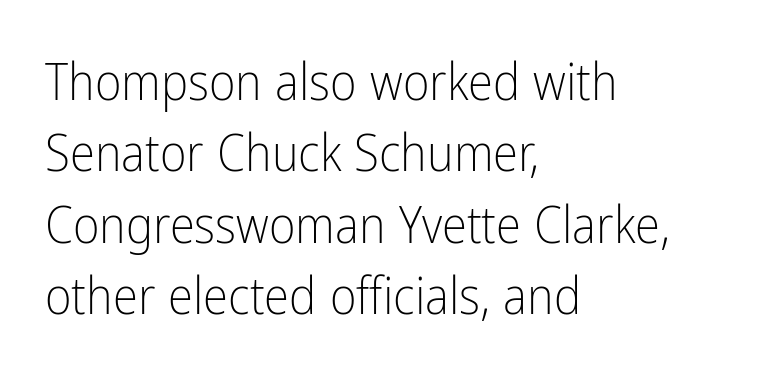
{"serif": "no", "italic": "no", "bold": "no", "weight": "light", "width": "condensed", "stroke_contrast": "low", "x_height": "medium", "monospaced": "no", "underline": "no", "align": "left", "line_spacing": "normal", "line_spacing_ratio": 1.4, "letter_spacing": "normal", "letter_spacing_em": 0.0, "glyph_px": 51}
